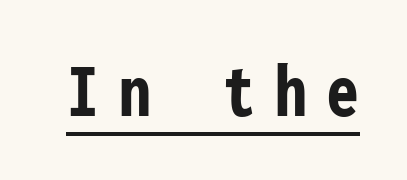
The image shows 79 px semibold, condensed sans-serif type, upright, monospaced; set unusually wide letter spacing (+0.26 em), underlined; low stroke contrast and a medium x-height.
